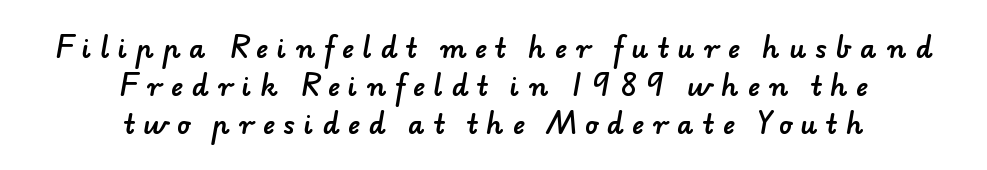
The image shows 26 px text type; set centered, normal line spacing (1.46x), unusually wide letter spacing (+0.34 em), not underlined.
